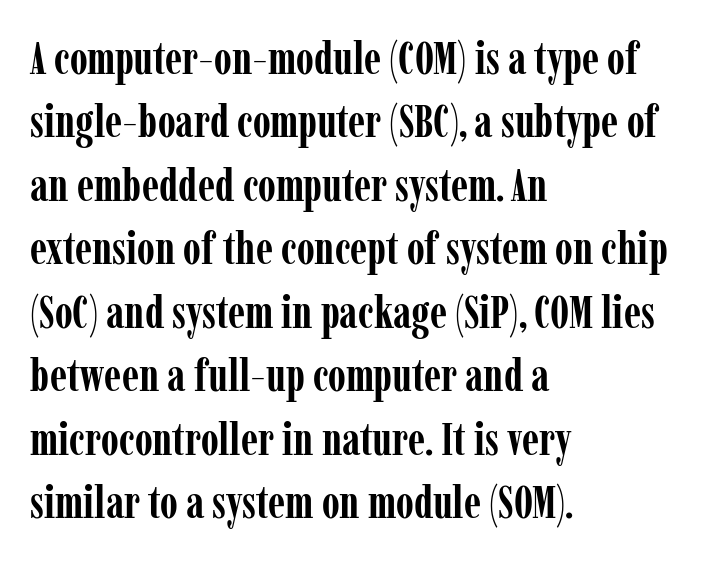
Q: Is the text bold? A: Yes.
Q: Is the text italic (slanted)? A: No, it is upright.
Q: Is the typeface a serif or a sans-serif typeface? A: Serif.
Q: Is the text underlined? A: No.
Q: How is the paragraph aligned? A: Left-aligned.
Q: Is the spacing between letters normal or unusually wide? A: Normal.
Q: Is the spacing between lines tight, normal or loose? A: Normal.
Q: Width (condensed, normal, or wide)? A: Condensed.
Q: Stroke contrast? A: Low.
Q: x-height? A: Medium.
Q: Monospaced? A: No.
